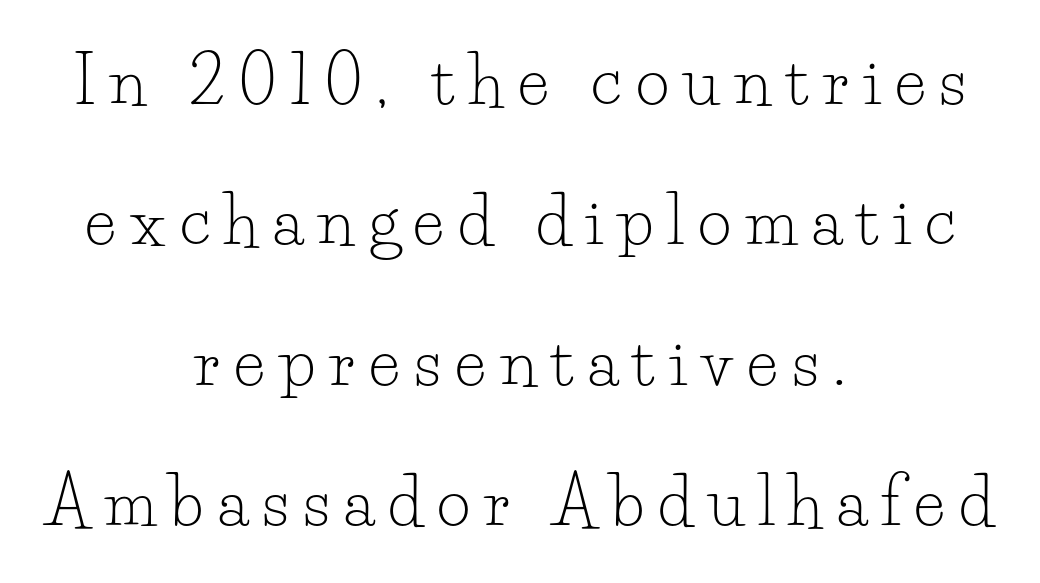
The image shows 65 px light serif type, upright; set centered, loose line spacing (2.16x), unusually wide letter spacing (+0.22 em), not underlined; low stroke contrast and a small x-height.
